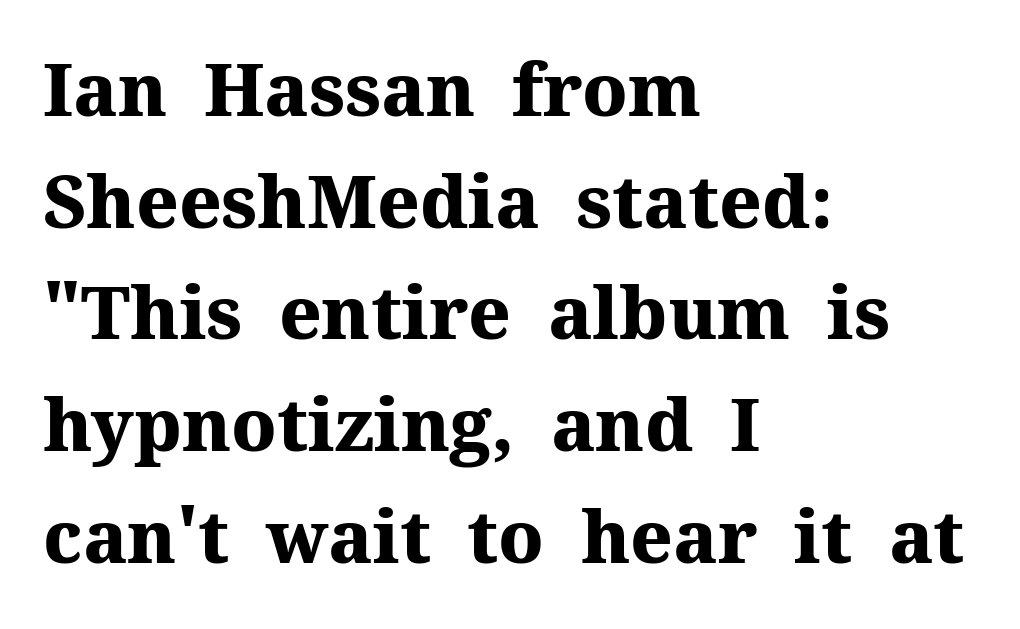
{"serif": "yes", "italic": "no", "bold": "yes", "weight": "heavy", "width": "normal", "stroke_contrast": "medium", "x_height": "medium", "monospaced": "no", "underline": "no", "align": "left", "line_spacing": "normal", "line_spacing_ratio": 1.53, "letter_spacing": "normal", "letter_spacing_em": 0.0, "glyph_px": 73}
